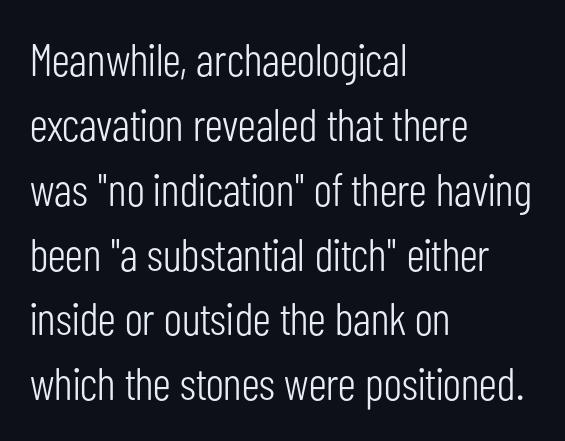
The image shows 46 px light, condensed sans-serif type, upright; set left-aligned, normal line spacing (1.41x), normal letter spacing, not underlined; low stroke contrast and a medium x-height.
